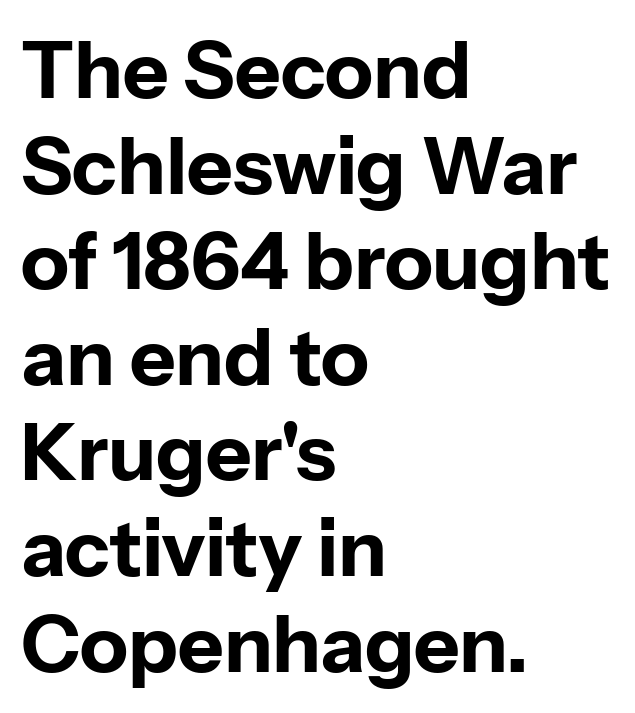
Q: Is the text bold? A: Yes.
Q: Is the text italic (slanted)? A: No, it is upright.
Q: Is the typeface a serif or a sans-serif typeface? A: Sans-serif.
Q: Is the text underlined? A: No.
Q: How is the paragraph aligned? A: Left-aligned.
Q: Is the spacing between letters normal or unusually wide? A: Normal.
Q: Width (condensed, normal, or wide)? A: Normal.
Q: Stroke contrast? A: Low.
Q: x-height? A: Medium.
Q: Monospaced? A: No.
